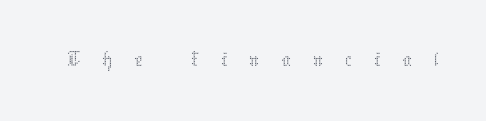
The image shows 48 px thin type, upright; set unusually wide letter spacing (+0.45 em), not underlined; medium stroke contrast and a medium x-height.
